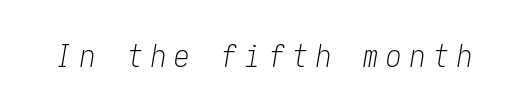
The image shows 31 px light, condensed type, italic (leaning right); set unusually wide letter spacing (+0.26 em), not underlined; low stroke contrast and a medium x-height.
